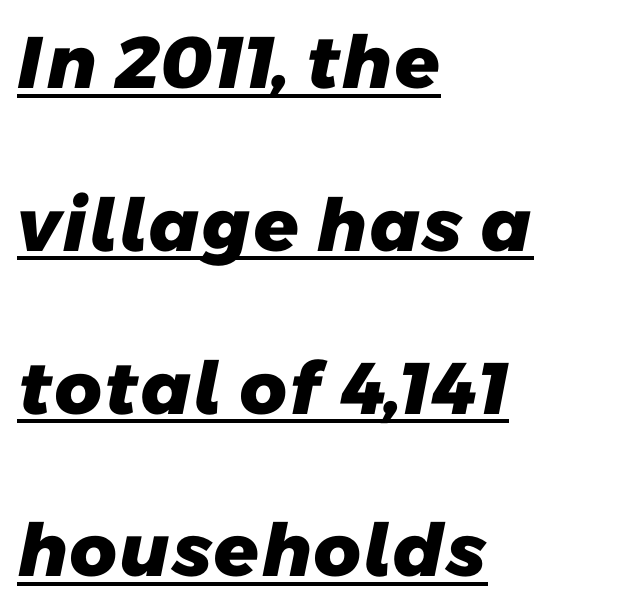
The rendering uses natural spacing where letterforms have individual widths. If you drew a ruler down the left edge, every line would touch it. The type is set solid horizontally, with unmodified tracking. The space between consecutive lines is lavish.
